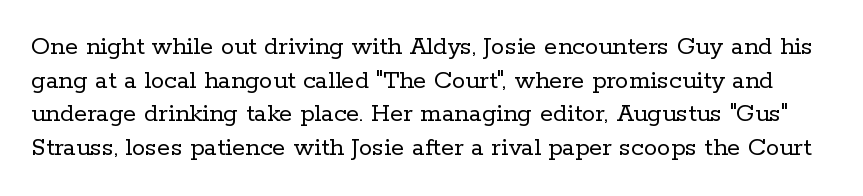
{"italic": "no", "bold": "no", "underline": "no", "line_spacing": "normal", "line_spacing_ratio": 1.25, "letter_spacing": "normal", "letter_spacing_em": 0.0, "glyph_px": 27}
